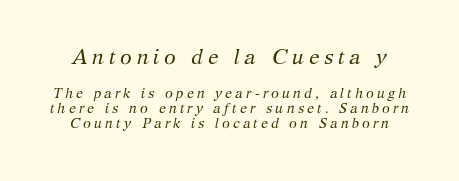
The image shows 21 px text type, italic (leaning right); set tight line spacing (1.07x), unusually wide letter spacing (+0.22 em), not underlined; the first (top) block is 1.5x larger.
